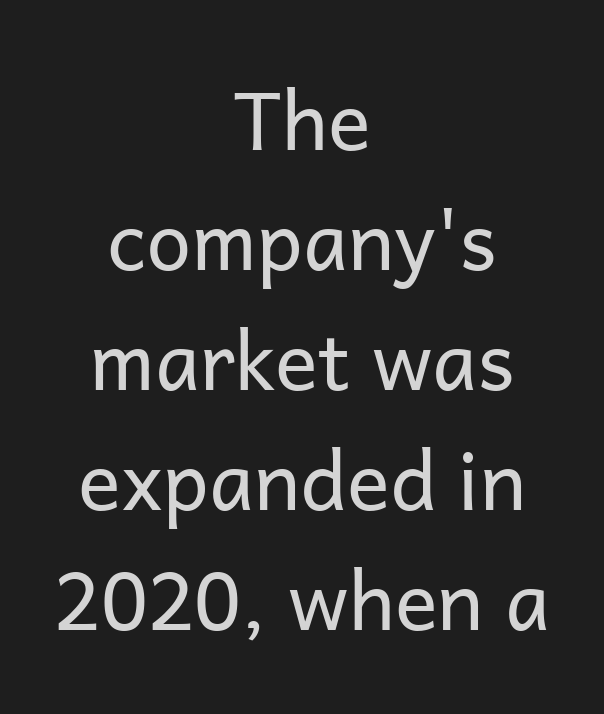
{"serif": "no", "italic": "no", "bold": "no", "weight": "regular", "width": "normal", "stroke_contrast": "low", "x_height": "medium", "monospaced": "no", "underline": "no", "align": "center", "line_spacing": "normal", "line_spacing_ratio": 1.5, "letter_spacing": "normal", "letter_spacing_em": 0.0, "glyph_px": 80}
